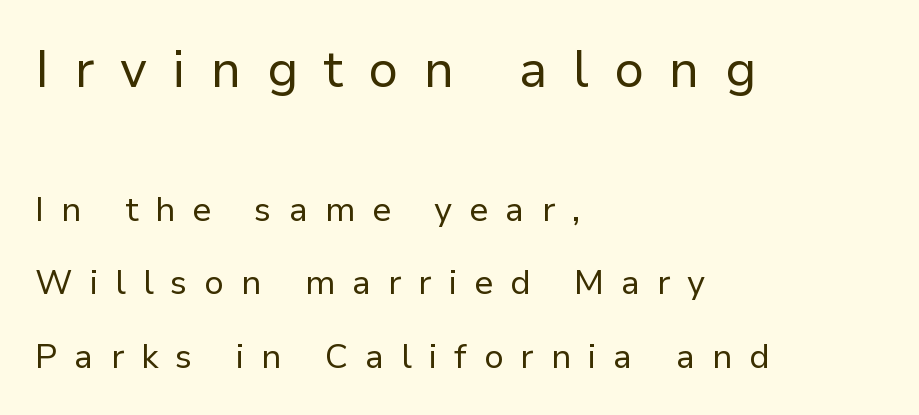
Regarding leading, the lines here are spaced well apart. Stroke thickness stays within the range of a standard reading face or lighter. The typeface chosen for these lines omits serifs. Compare the two chunks: the upper has the greater cap height.
